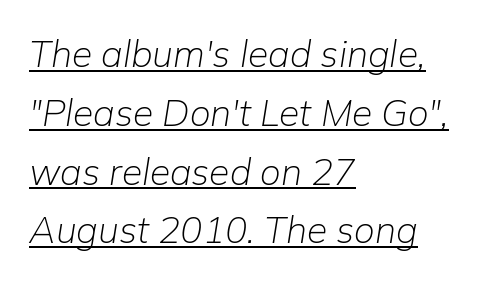
The image shows 37 px light type, italic (leaning right); set left-aligned, normal line spacing (1.59x), normal letter spacing, underlined; low stroke contrast and a medium x-height.
